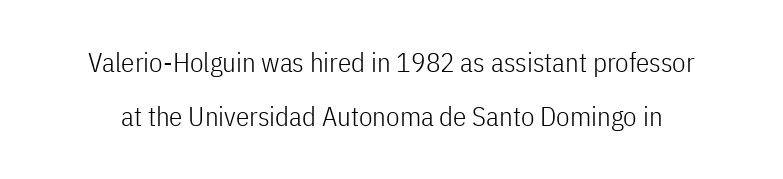
{"italic": "no", "bold": "no", "underline": "no", "line_spacing": "loose", "line_spacing_ratio": 2.01, "letter_spacing": "normal", "letter_spacing_em": 0.0, "glyph_px": 27}
